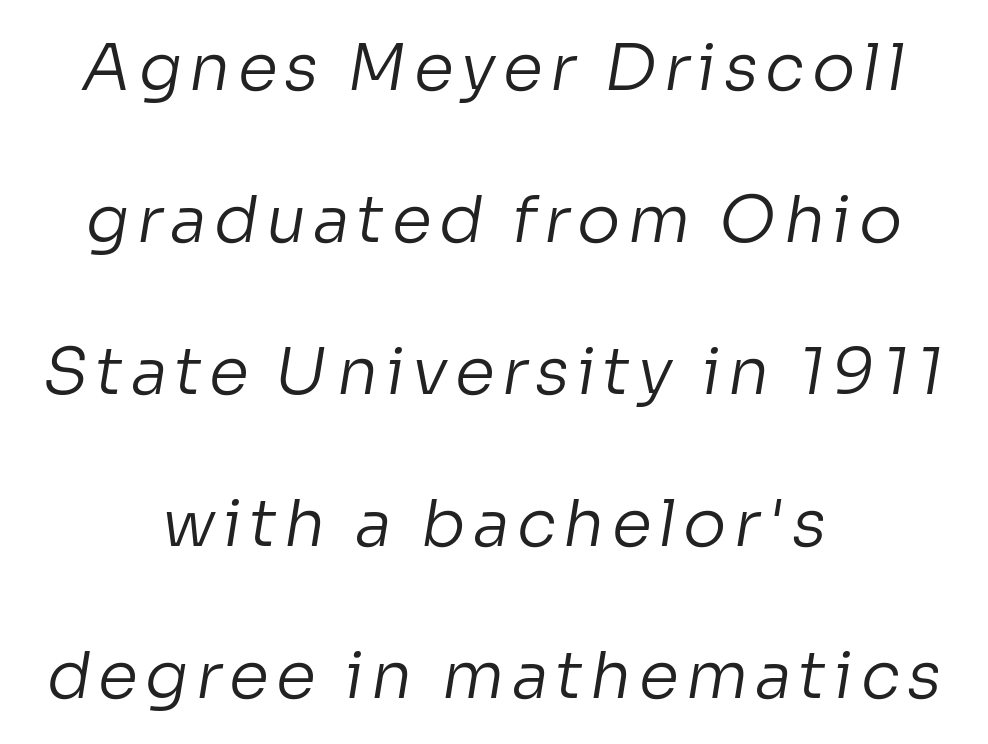
The image shows 65 px regular-weight sans-serif type; set centered, loose line spacing (2.34x), not underlined; low stroke contrast and a medium x-height.
